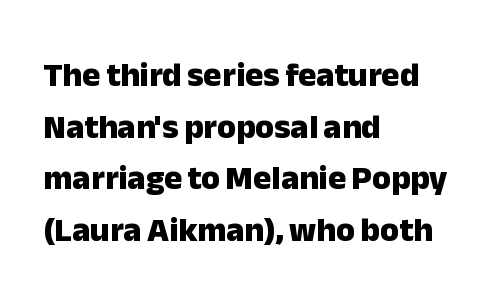
The image shows 34 px heavy sans-serif type, upright; set left-aligned, normal line spacing (1.52x), normal letter spacing, not underlined; low stroke contrast and a medium x-height.
